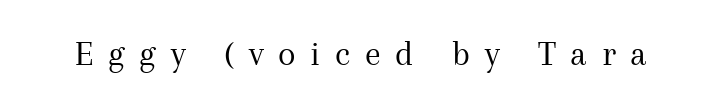
The image shows 36 px regular-weight serif type, upright; set unusually wide letter spacing (+0.41 em), not underlined; medium stroke contrast and a medium x-height.
